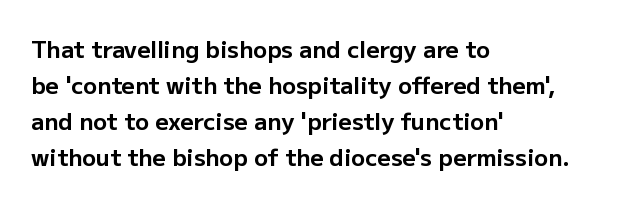
Q: Is the text bold? A: Yes.
Q: Is the text italic (slanted)? A: No, it is upright.
Q: Is the text underlined? A: No.
Q: How is the paragraph aligned? A: Left-aligned.
Q: Is the spacing between letters normal or unusually wide? A: Normal.
Q: Is the spacing between lines tight, normal or loose? A: Normal.
